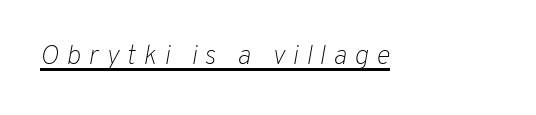
Quick note: italic. You can see a thin bar hugging the bottom of the glyphs. Weight: not bold — regular or lighter. The rendering inserts visible extra space after every character.
